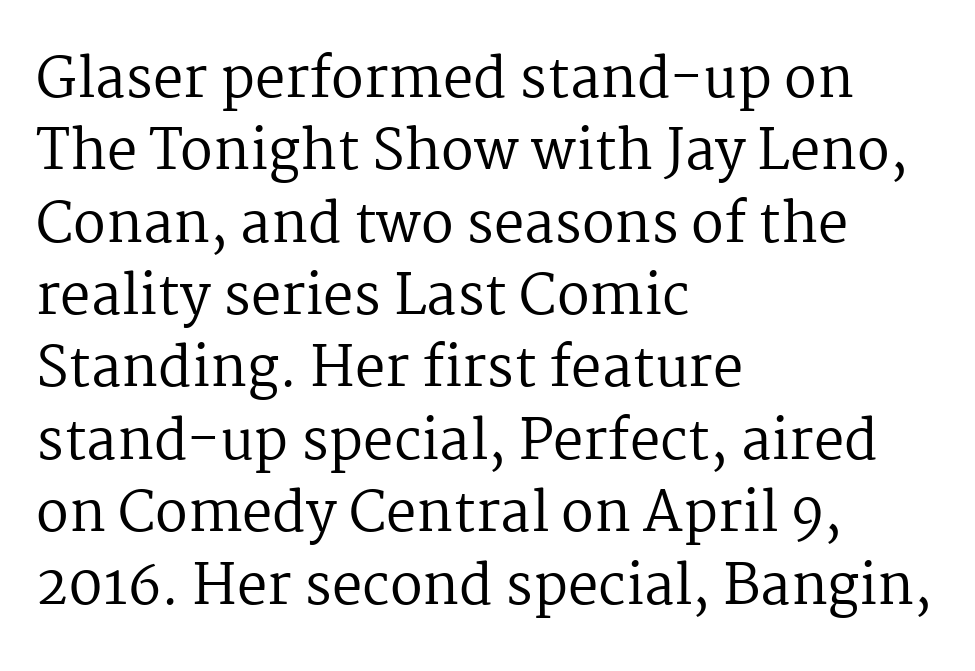
The image shows 54 px regular-weight serif type, upright; set left-aligned, normal line spacing (1.34x), normal letter spacing, not underlined; medium stroke contrast and a medium x-height.
